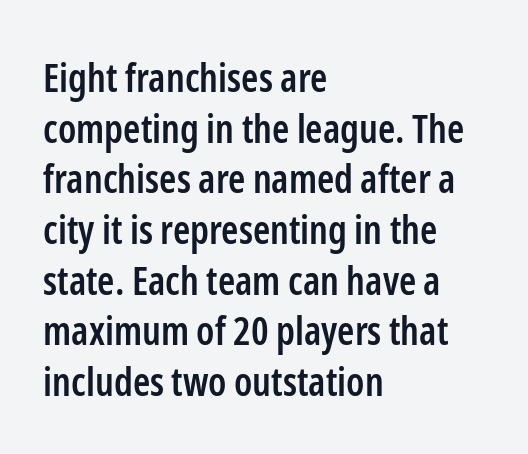
The image shows 39 px semibold, condensed sans-serif type, upright; set left-aligned, normal line spacing (1.3x), normal letter spacing, not underlined; low stroke contrast and a medium x-height.
